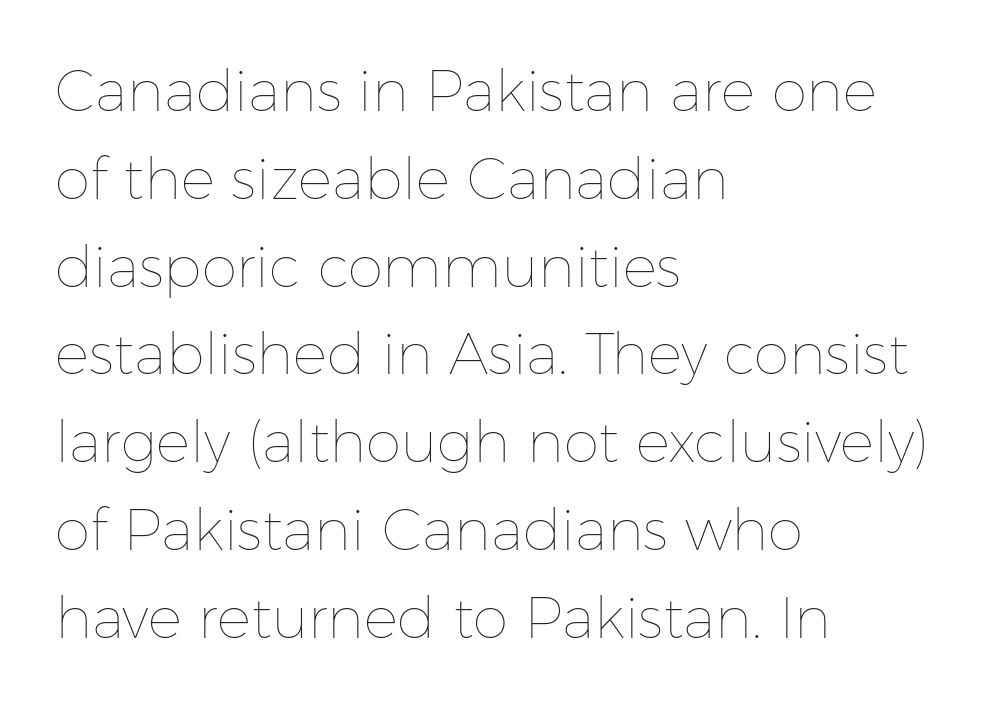
Q: Is the text bold? A: No.
Q: Is the text italic (slanted)? A: No, it is upright.
Q: Is the text underlined? A: No.
Q: How is the paragraph aligned? A: Left-aligned.
Q: Is the spacing between letters normal or unusually wide? A: Normal.
Q: Is the spacing between lines tight, normal or loose? A: Normal.
Q: Width (condensed, normal, or wide)? A: Normal.
Q: Stroke contrast? A: Low.
Q: x-height? A: Medium.
Q: Monospaced? A: No.
